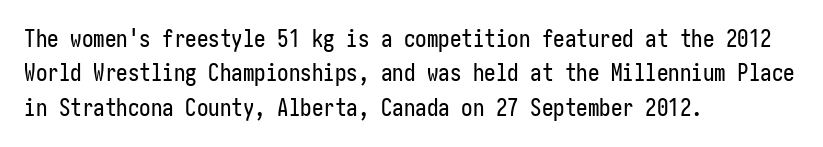
Q: Is the text italic (slanted)? A: No, it is upright.
Q: Is the text underlined? A: No.
Q: How is the paragraph aligned? A: Left-aligned.
Q: Is the spacing between letters normal or unusually wide? A: Normal.
Q: Is the spacing between lines tight, normal or loose? A: Normal.
